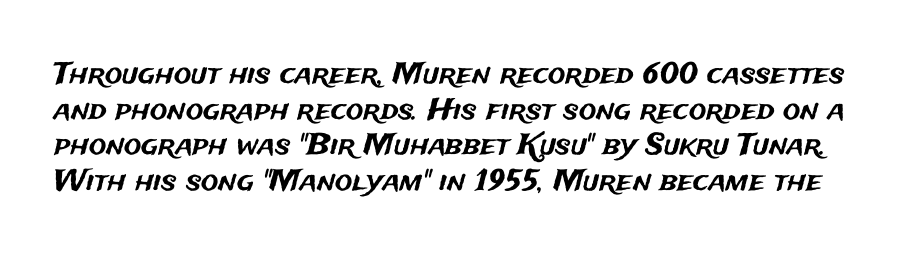
Q: Is the text italic (slanted)? A: Yes.
Q: Is the typeface a serif or a sans-serif typeface? A: Sans-serif.
Q: Is the text underlined? A: No.
Q: Is the spacing between letters normal or unusually wide? A: Normal.
Q: Width (condensed, normal, or wide)? A: Normal.
Q: Stroke contrast? A: Medium.
Q: x-height? A: Medium.
Q: Monospaced? A: No.
